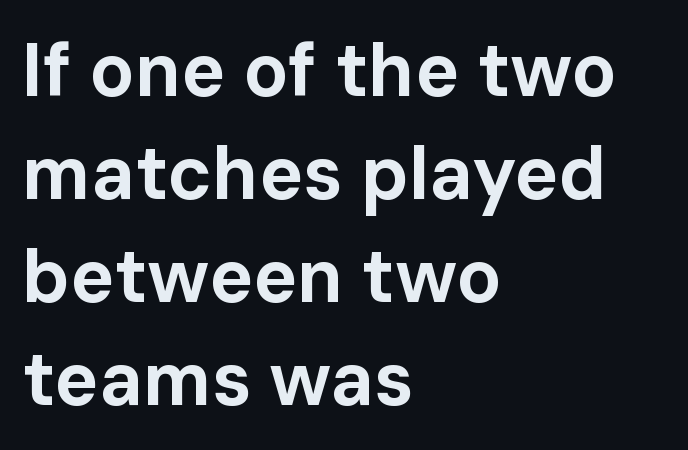
The image shows 74 px bold sans-serif type, upright; set left-aligned, normal line spacing (1.39x), normal letter spacing, not underlined; low stroke contrast and a medium x-height.
